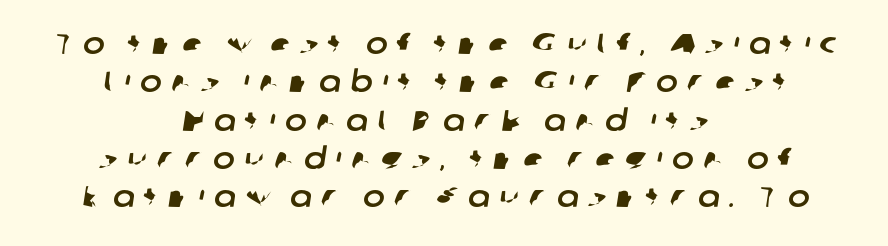
{"serif": "no", "width": "normal", "stroke_contrast": "low", "x_height": "medium", "monospaced": "no", "underline": "no", "align": "center", "line_spacing": "normal", "line_spacing_ratio": 1.32, "letter_spacing": "wide", "letter_spacing_em": 0.34, "glyph_px": 29}
